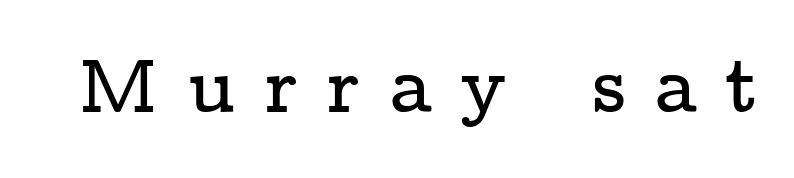
Q: Is the text italic (slanted)? A: No, it is upright.
Q: Is the typeface a serif or a sans-serif typeface? A: Serif.
Q: Is the text underlined? A: No.
Q: Is the spacing between letters normal or unusually wide? A: Unusually wide.
Q: Width (condensed, normal, or wide)? A: Wide.
Q: Stroke contrast? A: Low.
Q: x-height? A: Medium.
Q: Monospaced? A: No.
